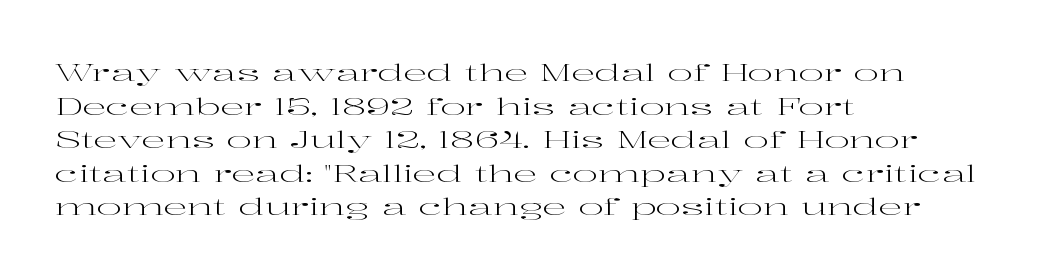
Does the copy run flush right? No — it runs flush left. Does extra space separate the letters? No, they use regular spacing. The letters look calm and open, with moderate or lighter stems. Beneath every word, the page is bare. Normally led — the rows are evenly, conventionally spaced.
